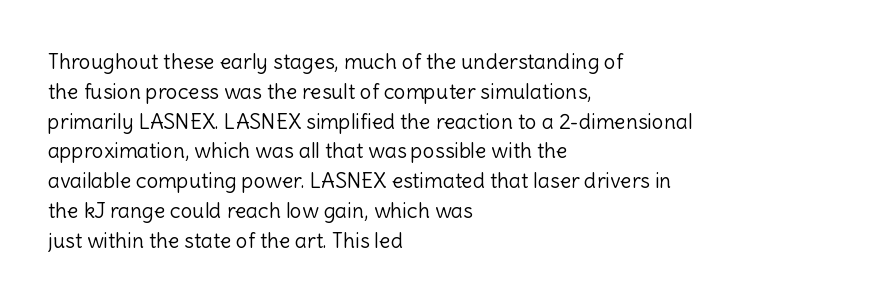
Q: Is the text bold? A: No.
Q: Is the text italic (slanted)? A: No, it is upright.
Q: Is the text underlined? A: No.
Q: How is the paragraph aligned? A: Left-aligned.
Q: Is the spacing between letters normal or unusually wide? A: Normal.
Q: Is the spacing between lines tight, normal or loose? A: Normal.
